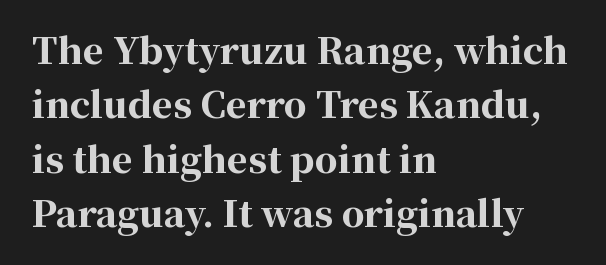
Typographically, this falls in the serif category. The zone under the glyphs is completely vacant. The text block is weighted toward the left margin, trailing off unevenly rightward. Looks like regular typesetting: each glyph gets only the width it needs.
